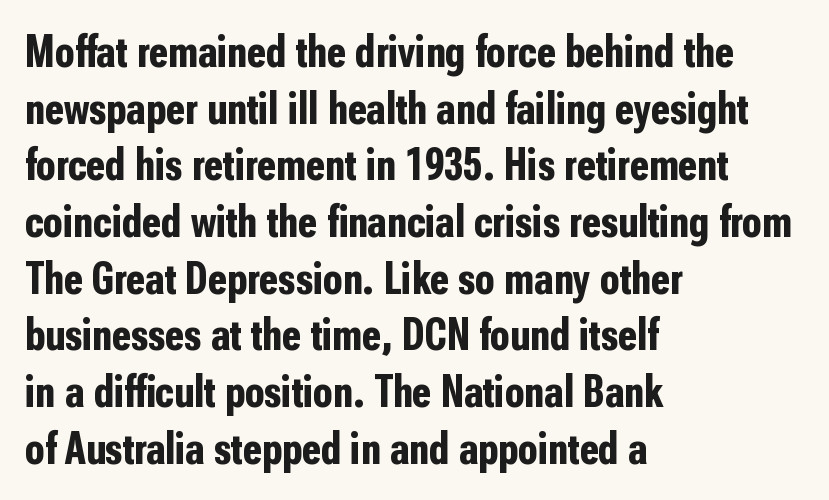
This sample uses plain, unmodified letter spacing. I'd call this a sans setting — the letters go barefoot. The rendering uses a bold face; every stroke is thick and dark. Beneath every word, the page is bare. The rendering anchors every line to the left-hand side.
